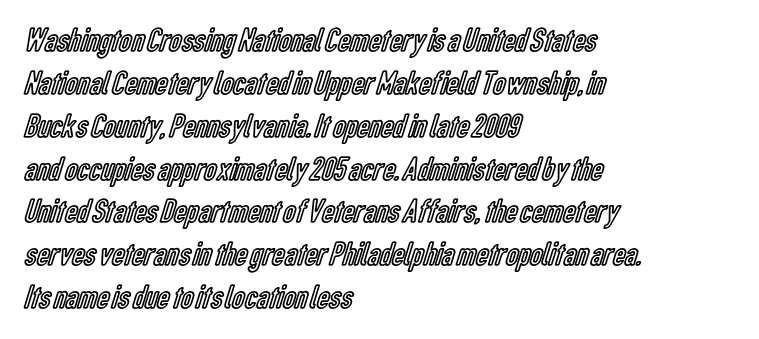
Q: Is the text italic (slanted)? A: Yes.
Q: Is the text underlined? A: No.
Q: How is the paragraph aligned? A: Left-aligned.
Q: Is the spacing between letters normal or unusually wide? A: Normal.
Q: Is the spacing between lines tight, normal or loose? A: Normal.
Q: Width (condensed, normal, or wide)? A: Condensed.
Q: x-height? A: Medium.
Q: Monospaced? A: No.
